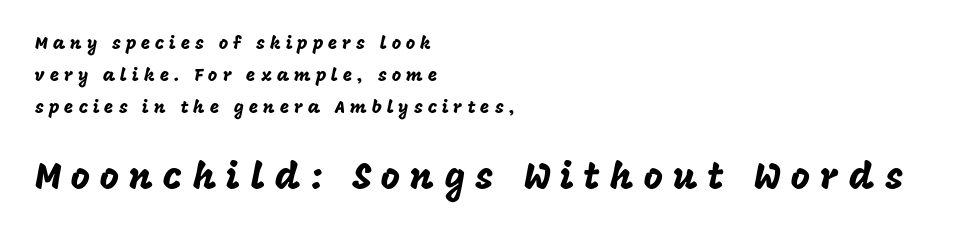
{"serif": "no", "width": "normal", "stroke_contrast": "low", "x_height": "large", "monospaced": "no", "underline": "no", "align": "left", "line_spacing_ratio": 1.78, "letter_spacing": "wide", "letter_spacing_em": 0.27, "larger_block": "second", "size_ratio": 2.06, "glyph_px": 37}
